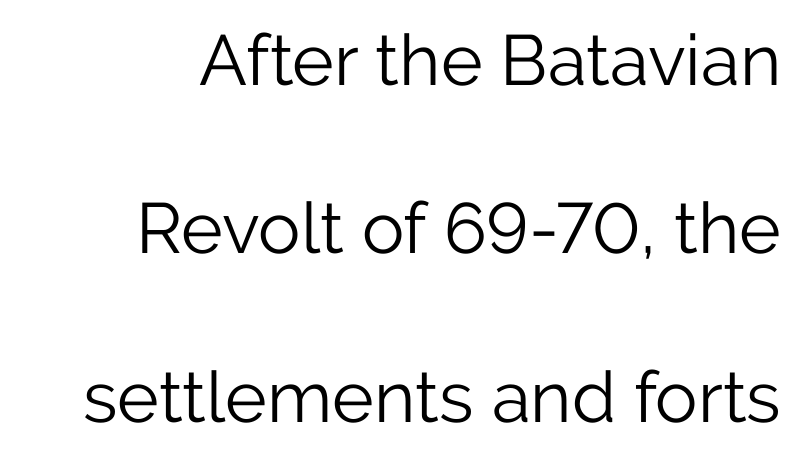
{"serif": "no", "italic": "no", "bold": "no", "weight": "light", "width": "normal", "stroke_contrast": "low", "x_height": "medium", "monospaced": "no", "underline": "no", "align": "right", "line_spacing": "loose", "line_spacing_ratio": 2.37, "letter_spacing": "normal", "letter_spacing_em": 0.0, "glyph_px": 71}
